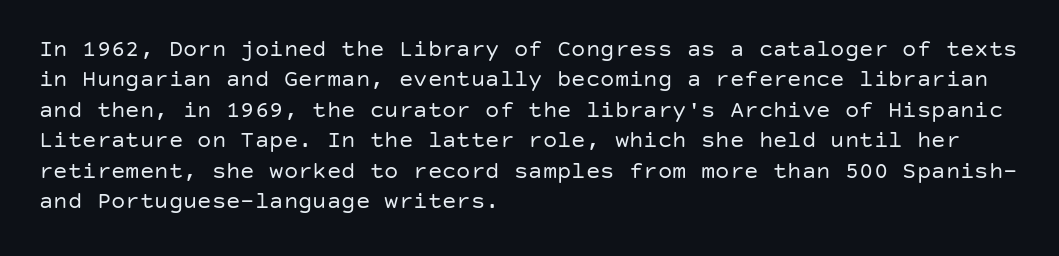
The type sits square on the baseline with zero lean. Only glyphs here, with clear space below each row. This sample is left-justified, so line endings fall wherever the words run out. Nothing unusual about the tracking: characters are spaced as the font intends. No extra ink here — the face is not bold.
